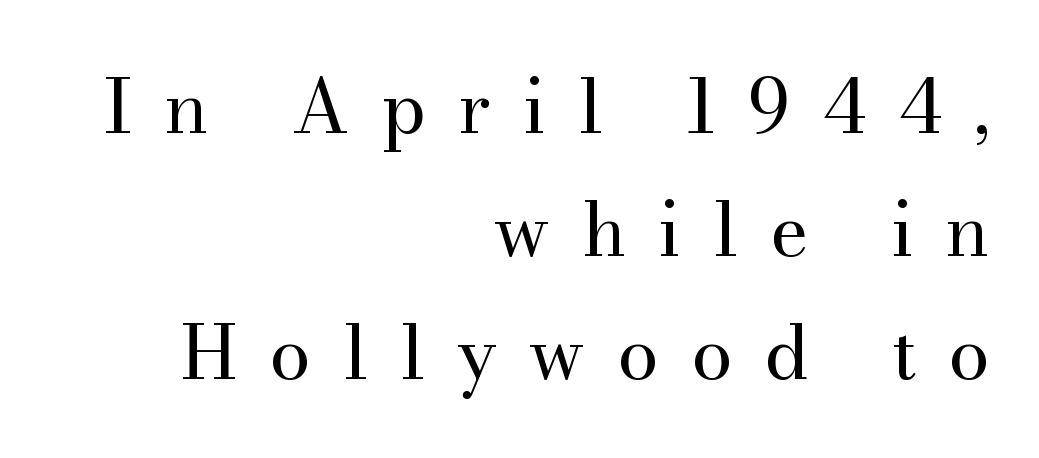
Each letter keeps its own natural width here, so spacing adapts to shape. Stroke thickness stays within the range of a standard reading face or lighter. Reading down the column, the eye jumps a familiar distance to each next line. The lettering holds an erect, upright posture throughout. The rendering shows small feet on the letterforms — a serif design.
